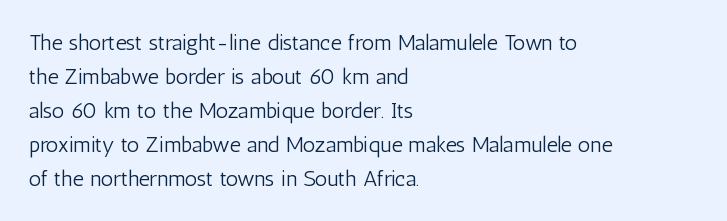
Q: Is the text bold? A: No.
Q: Is the text italic (slanted)? A: No, it is upright.
Q: Is the text underlined? A: No.
Q: How is the paragraph aligned? A: Left-aligned.
Q: Is the spacing between letters normal or unusually wide? A: Normal.
Q: Is the spacing between lines tight, normal or loose? A: Normal.
